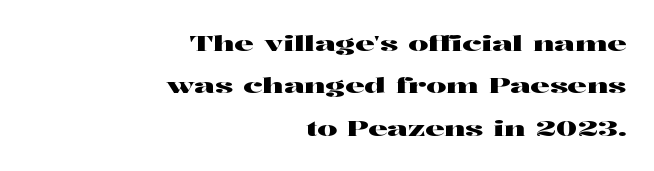
{"italic": "no", "underline": "no", "align": "right", "line_spacing": "loose", "line_spacing_ratio": 1.93, "letter_spacing": "normal", "letter_spacing_em": 0.0, "glyph_px": 22}
